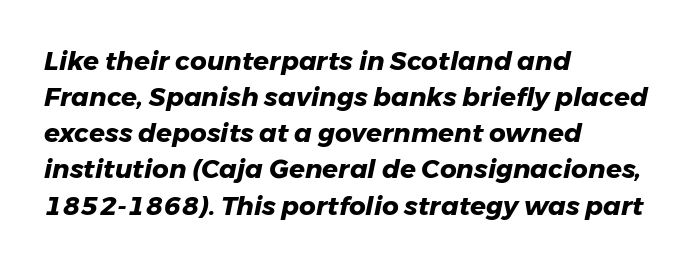
The tracking reads as untouched default to a designer's eye. Is the type bold? Yes — the strokes are clearly thick and heavy. The space beneath each line is pristine and unruled. Notice how the stems are inclined rather than vertical — that's the hallmark of italics.
